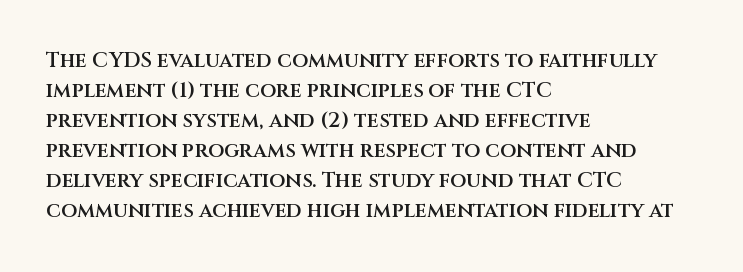
The image shows 21 px text type, upright; set left-aligned, normal line spacing (1.43x), normal letter spacing, not underlined.
